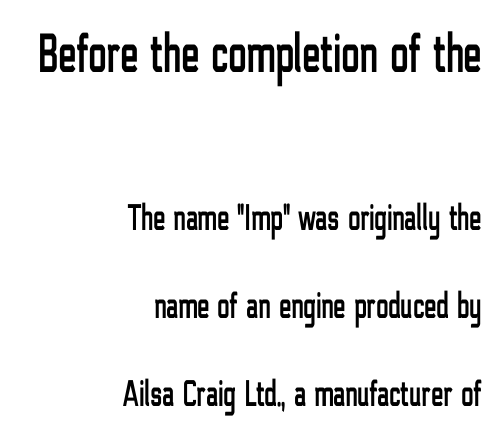
Q: Is the text italic (slanted)? A: No, it is upright.
Q: Is the typeface a serif or a sans-serif typeface? A: Sans-serif.
Q: Is the text underlined? A: No.
Q: How is the paragraph aligned? A: Right-aligned.
Q: Is the spacing between letters normal or unusually wide? A: Normal.
Q: Is the spacing between lines tight, normal or loose? A: Loose.
Q: Which block of text is set in a larger size, the first (top) or the second (bottom)? A: The first (top) one.
Q: Width (condensed, normal, or wide)? A: Condensed.
Q: Stroke contrast? A: Low.
Q: x-height? A: Medium.
Q: Monospaced? A: No.
